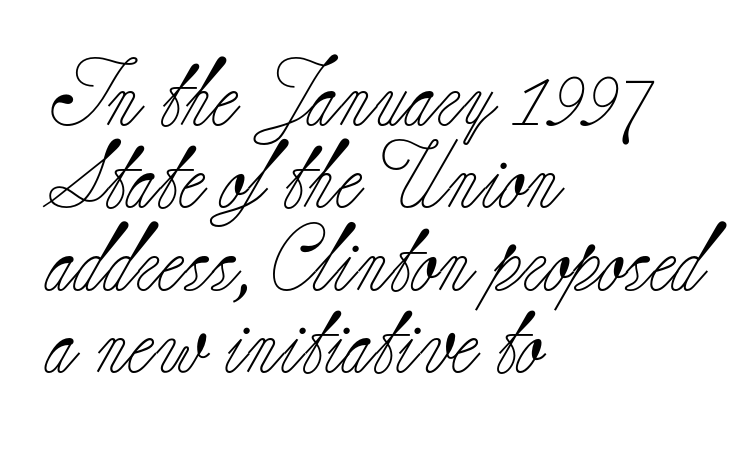
Typeset ragged right — the left edge is the straight one. This rendering leaves character spacing at its baseline value. The font family rendered here belongs to the serif group. Descender tails drop into unmarked territory. Note the varied advance widths — an 'i' is clearly narrower than an 'm'.
